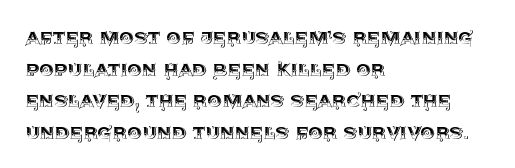
Q: Is the text italic (slanted)? A: No, it is upright.
Q: Is the text underlined? A: No.
Q: How is the paragraph aligned? A: Left-aligned.
Q: Is the spacing between letters normal or unusually wide? A: Normal.
Q: Is the spacing between lines tight, normal or loose? A: Normal.
